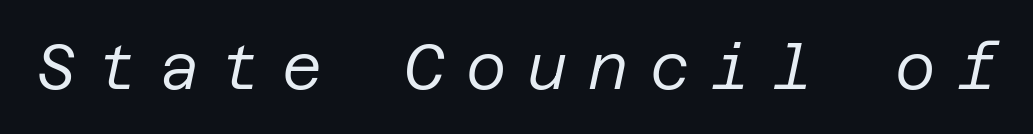
Q: Is the text bold? A: No.
Q: Is the text italic (slanted)? A: Yes, it leans right by about 12 degrees.
Q: Is the text underlined? A: No.
Q: Is the spacing between letters normal or unusually wide? A: Unusually wide.
Q: Width (condensed, normal, or wide)? A: Normal.
Q: Stroke contrast? A: Low.
Q: x-height? A: Large.
